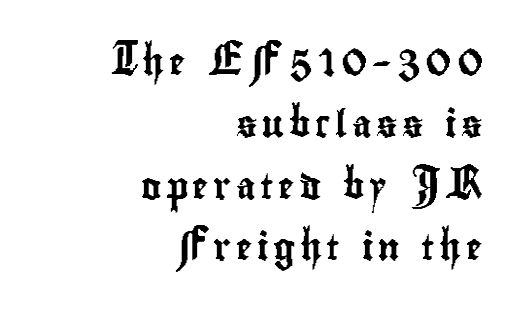
{"italic": "no", "underline": "no", "align": "right", "line_spacing": "loose", "line_spacing_ratio": 2.29, "glyph_px": 27}
